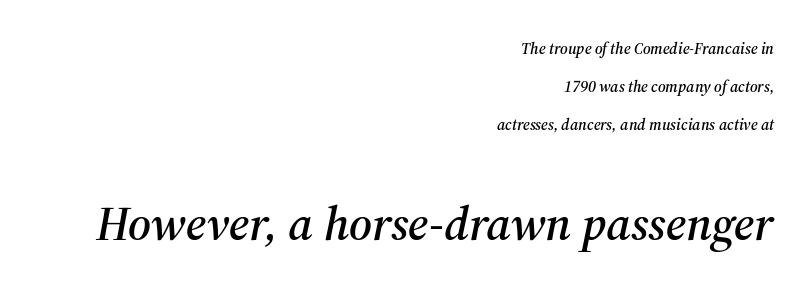
Italic: yes, the glyphs are oblique. Plain, unruled lines of type. If you measured baseline to baseline, you'd find a long distance. Compare the two chunks: the lower has the greater cap height. Here the designer chose a conventional face with non-uniform glyph widths.
